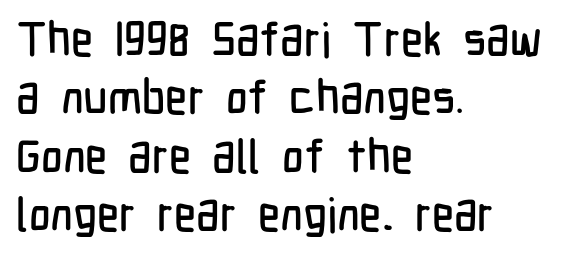
{"serif": "no", "italic": "no", "width": "condensed", "stroke_contrast": "low", "x_height": "medium", "monospaced": "no", "underline": "no", "align": "left", "line_spacing_ratio": 1.24, "letter_spacing": "normal", "letter_spacing_em": 0.0, "glyph_px": 47}
